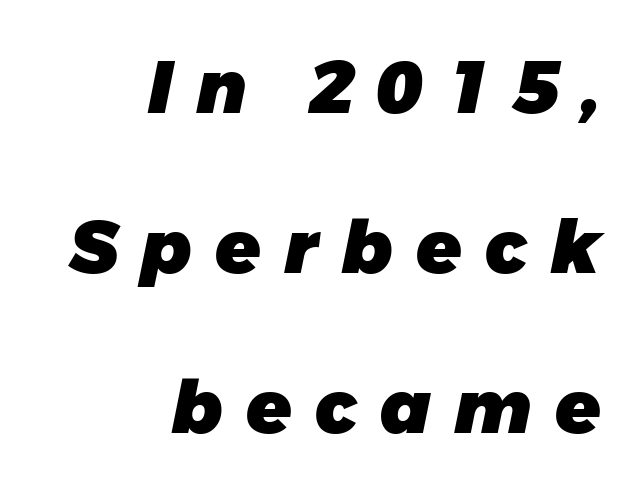
The image shows 74 px heavy sans-serif type; set right-aligned, loose line spacing (2.16x), unusually wide letter spacing (+0.31 em), not underlined; low stroke contrast and a large x-height.
